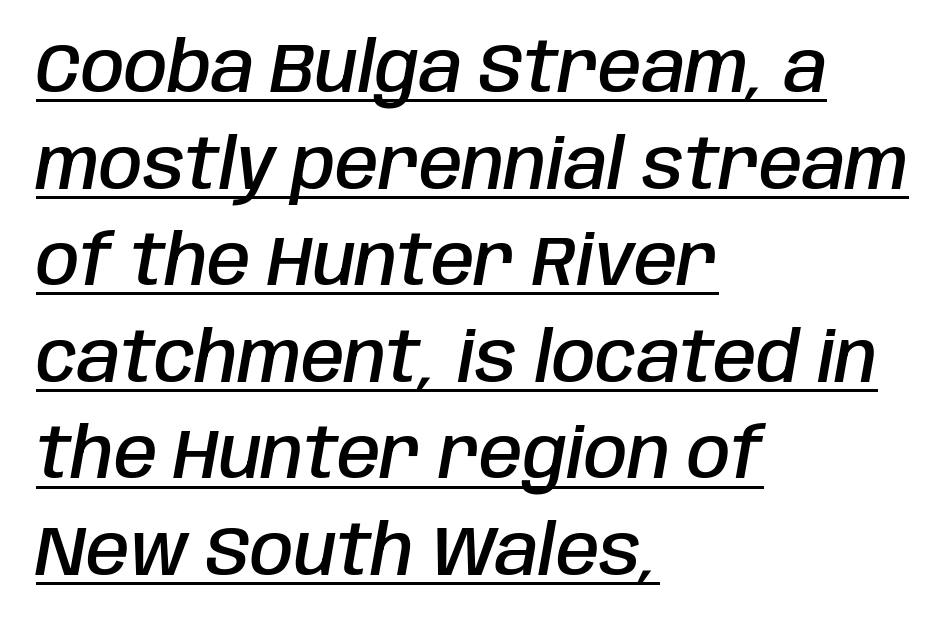
The image shows 70 px semibold, condensed type, italic (leaning right); set left-aligned, normal line spacing (1.38x), normal letter spacing, underlined; low stroke contrast and a large x-height.
